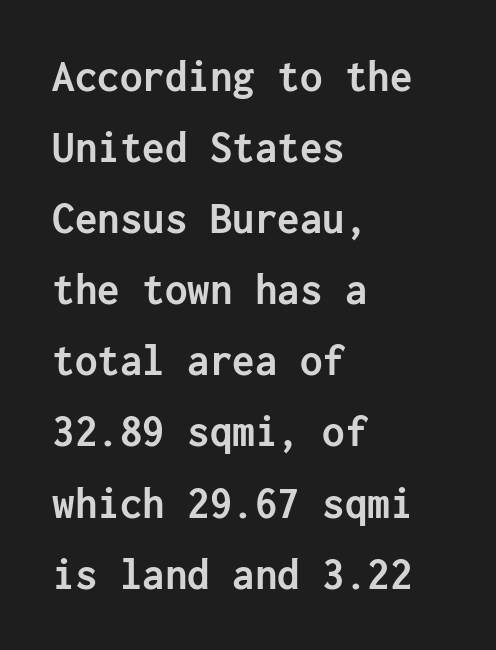
The image shows 45 px semibold sans-serif type, upright; set left-aligned, normal line spacing (1.58x), normal letter spacing, not underlined; low stroke contrast and a medium x-height.
